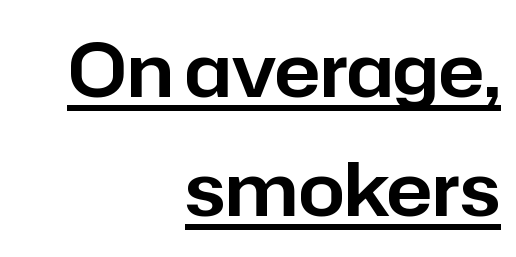
Q: Is the text italic (slanted)? A: No, it is upright.
Q: Is the typeface a serif or a sans-serif typeface? A: Sans-serif.
Q: Is the text underlined? A: Yes.
Q: How is the paragraph aligned? A: Right-aligned.
Q: Is the spacing between letters normal or unusually wide? A: Normal.
Q: Is the spacing between lines tight, normal or loose? A: Normal.
Q: Width (condensed, normal, or wide)? A: Normal.
Q: Stroke contrast? A: Low.
Q: x-height? A: Medium.
Q: Monospaced? A: No.
